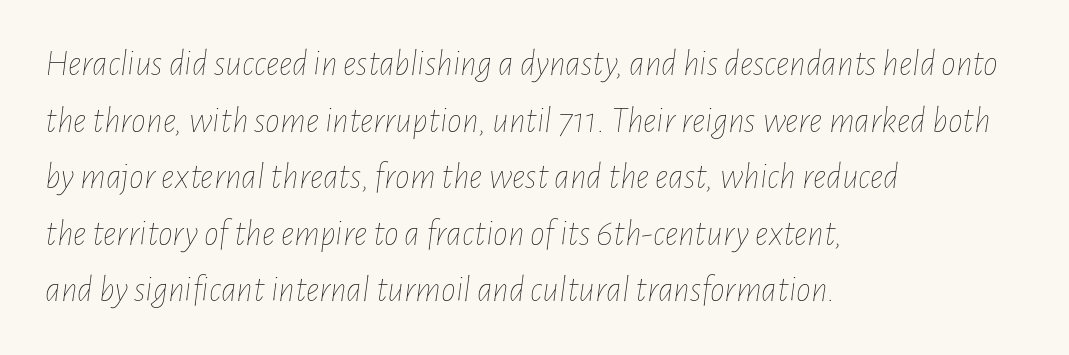
Q: Is the text bold? A: No.
Q: Is the text italic (slanted)? A: Yes, it leans right by about 7 degrees.
Q: Is the text underlined? A: No.
Q: How is the paragraph aligned? A: Left-aligned.
Q: Is the spacing between letters normal or unusually wide? A: Normal.
Q: Is the spacing between lines tight, normal or loose? A: Normal.
Q: Width (condensed, normal, or wide)? A: Condensed.
Q: Stroke contrast? A: Low.
Q: x-height? A: Medium.
Q: Monospaced? A: No.
